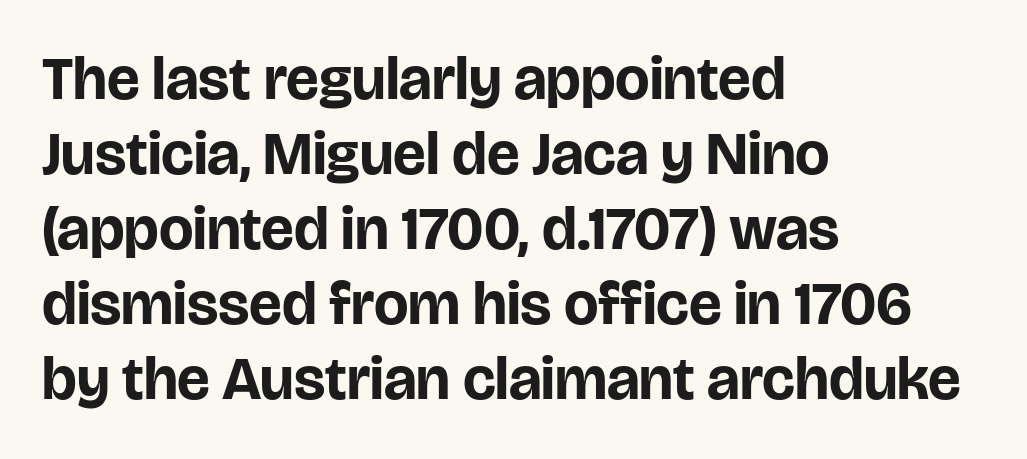
Q: Is the text bold? A: Yes.
Q: Is the text italic (slanted)? A: No, it is upright.
Q: Is the typeface a serif or a sans-serif typeface? A: Sans-serif.
Q: Is the text underlined? A: No.
Q: How is the paragraph aligned? A: Left-aligned.
Q: Is the spacing between letters normal or unusually wide? A: Normal.
Q: Width (condensed, normal, or wide)? A: Normal.
Q: Stroke contrast? A: Low.
Q: x-height? A: Large.
Q: Monospaced? A: No.
